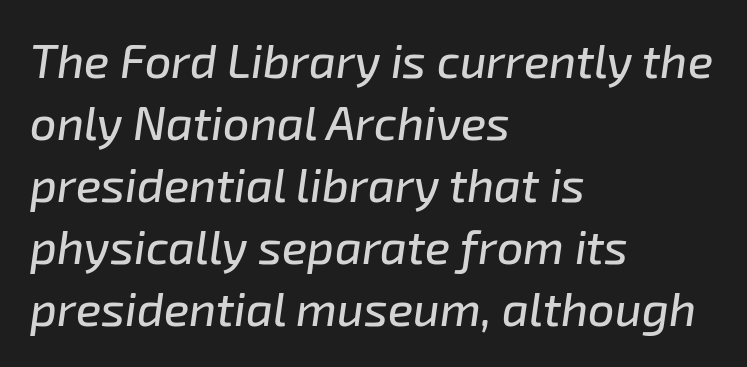
Italic? Definitely — the glyphs are oblique. Does the leading feel generous? No, just average. Each word holds together tightly as a unit, with standard inter-letter gaps. Left-aligned paragraph, ragged on the right. Check the space under the baseline: it is left empty. These lines are rendered in a variable-pitch font.
